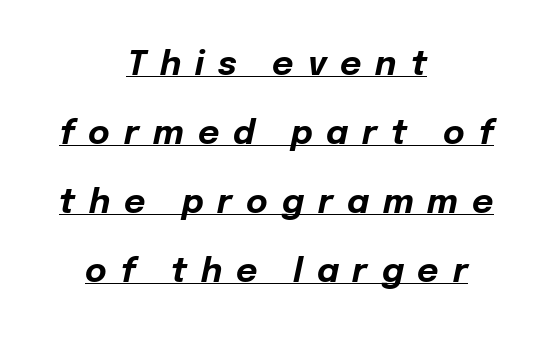
The rendering uses a bold face; every stroke is thick and dark. A typesetter would call this leading open, well beyond the default. An italicized treatment has been applied to the whole sample. The tracking reads as deliberately expanded to a designer's eye.
